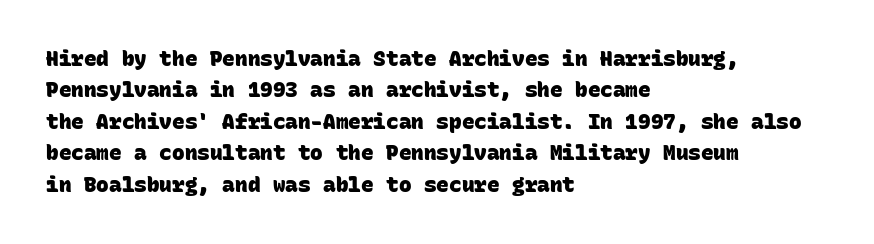
Q: Is the text bold? A: Yes.
Q: Is the text underlined? A: No.
Q: How is the paragraph aligned? A: Left-aligned.
Q: Is the spacing between letters normal or unusually wide? A: Normal.
Q: Is the spacing between lines tight, normal or loose? A: Normal.
